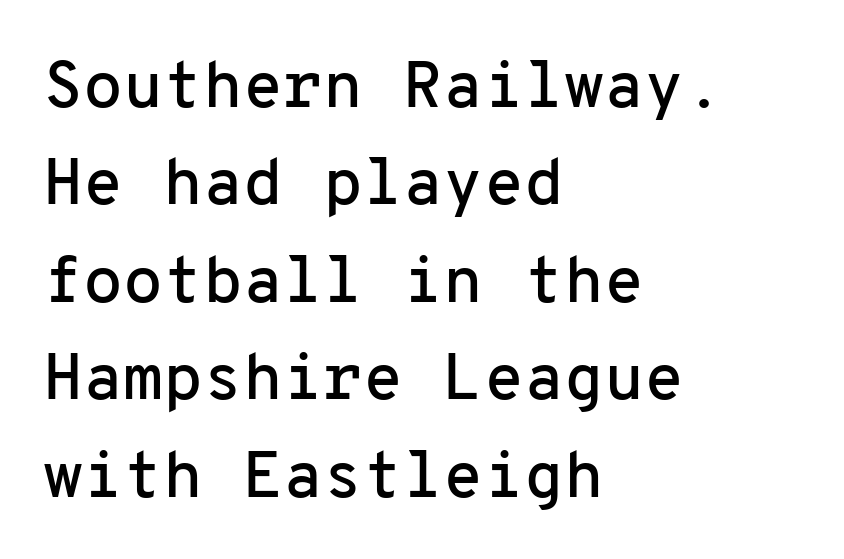
{"serif": "no", "italic": "no", "width": "normal", "stroke_contrast": "low", "x_height": "medium", "monospaced": "yes", "underline": "no", "align": "left", "line_spacing": "normal", "line_spacing_ratio": 1.5, "letter_spacing": "normal", "letter_spacing_em": 0.0, "glyph_px": 65}
